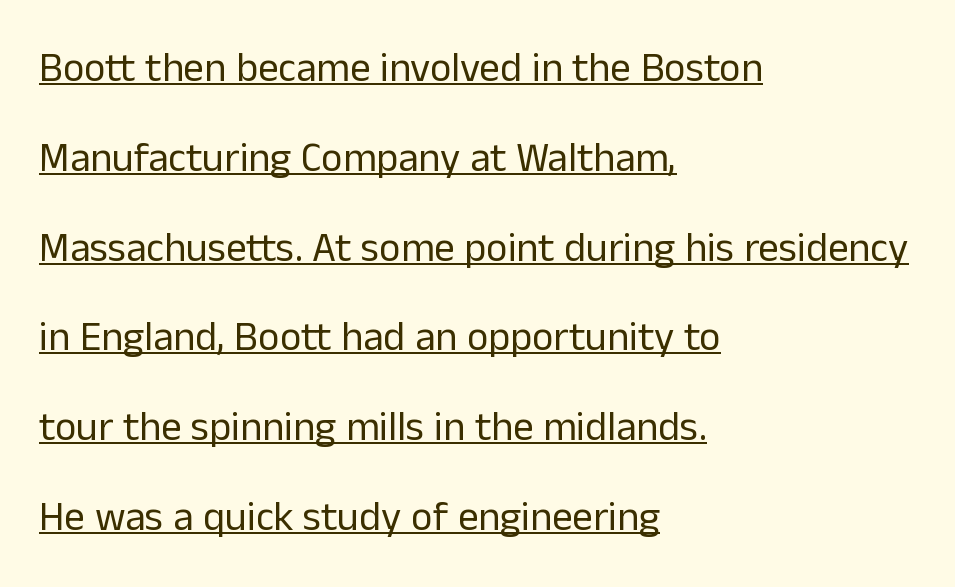
{"serif": "no", "italic": "no", "bold": "no", "weight": "regular", "width": "normal", "stroke_contrast": "low", "x_height": "medium", "monospaced": "no", "underline": "yes", "align": "left", "line_spacing": "loose", "line_spacing_ratio": 2.19, "letter_spacing": "normal", "letter_spacing_em": 0.0, "glyph_px": 41}
